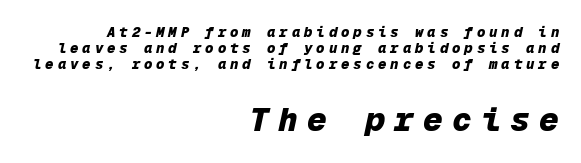
Q: Is the text bold? A: Yes.
Q: Is the text italic (slanted)? A: Yes, it leans right by about 12 degrees.
Q: Is the text underlined? A: No.
Q: How is the paragraph aligned? A: Right-aligned.
Q: Is the spacing between letters normal or unusually wide? A: Unusually wide.
Q: Is the spacing between lines tight, normal or loose? A: Tight.
Q: Which block of text is set in a larger size, the first (top) or the second (bottom)? A: The second (bottom) one.
Q: Width (condensed, normal, or wide)? A: Normal.
Q: Stroke contrast? A: Low.
Q: x-height? A: Medium.
Q: Monospaced? A: Yes.
